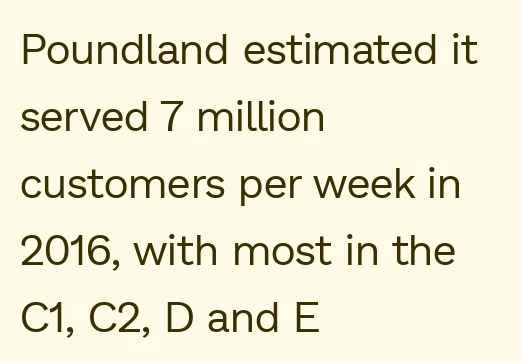
Q: Is the text bold? A: No.
Q: Is the text italic (slanted)? A: No, it is upright.
Q: Is the typeface a serif or a sans-serif typeface? A: Sans-serif.
Q: Is the text underlined? A: No.
Q: How is the paragraph aligned? A: Left-aligned.
Q: Is the spacing between letters normal or unusually wide? A: Normal.
Q: Is the spacing between lines tight, normal or loose? A: Normal.
Q: Width (condensed, normal, or wide)? A: Normal.
Q: Stroke contrast? A: Low.
Q: x-height? A: Medium.
Q: Monospaced? A: No.
